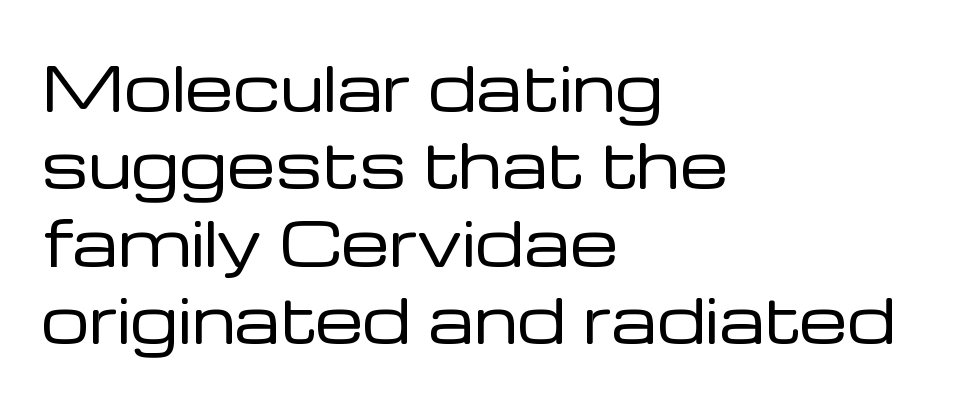
Q: Is the text bold? A: No.
Q: Is the text italic (slanted)? A: No, it is upright.
Q: Is the typeface a serif or a sans-serif typeface? A: Sans-serif.
Q: Is the text underlined? A: No.
Q: How is the paragraph aligned? A: Left-aligned.
Q: Is the spacing between letters normal or unusually wide? A: Normal.
Q: Is the spacing between lines tight, normal or loose? A: Normal.
Q: Width (condensed, normal, or wide)? A: Normal.
Q: Stroke contrast? A: Low.
Q: x-height? A: Medium.
Q: Monospaced? A: No.
